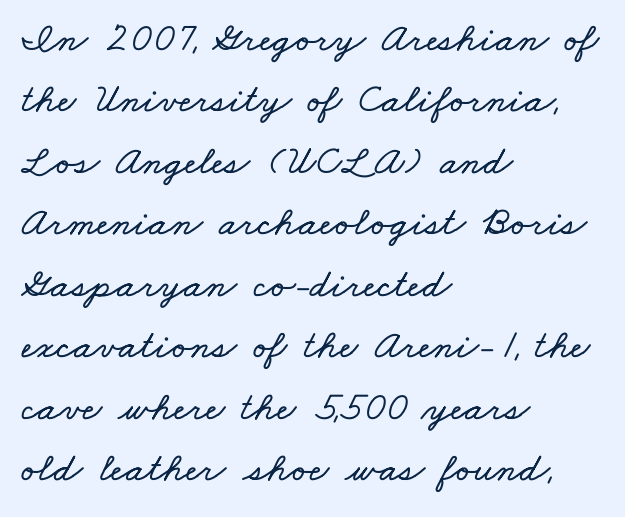
The zone under the glyphs is completely vacant. Does the copy run flush right? No — it runs flush left. Reading down the column, the eye jumps a familiar distance to each next line. The rendering uses natural spacing where letterforms have individual widths.
